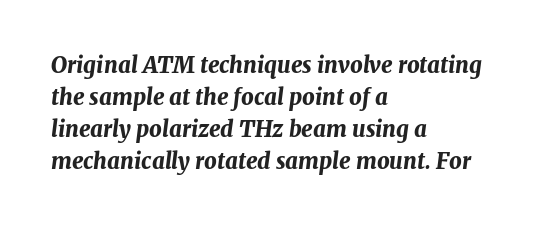
The image shows 22 px bold type, italic (leaning right); set left-aligned, normal line spacing (1.45x), normal letter spacing, not underlined.
